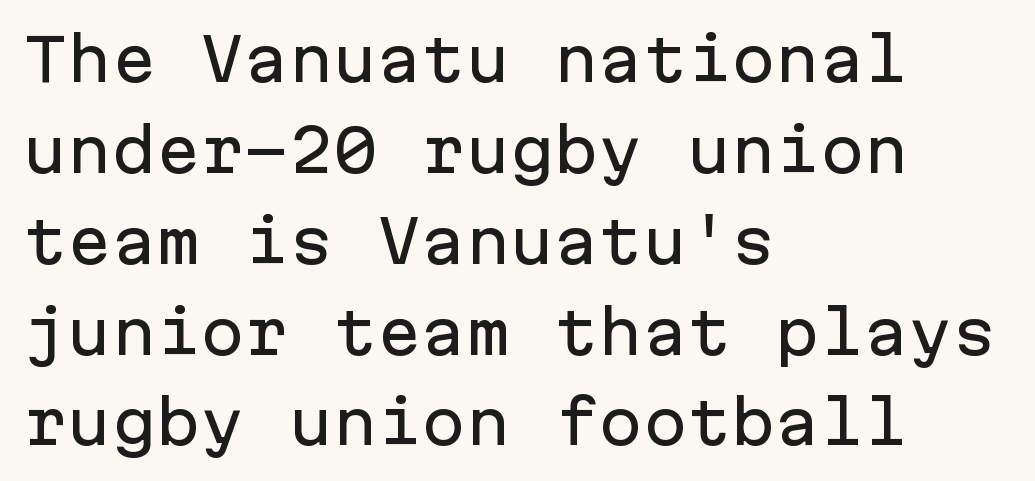
The image shows 59 px sans-serif type, upright, monospaced; set left-aligned, normal line spacing (1.54x), normal letter spacing, not underlined; low stroke contrast and a medium x-height.
